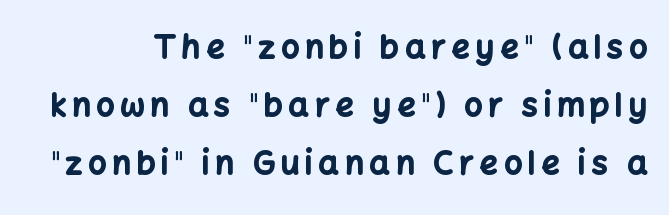
Letterform terminals end flat and unadorned throughout the passage. The passage shown is typed in a proportional face where columns would drift. This is the regular roman posture of the typeface. Underlining? Definitely not there.
